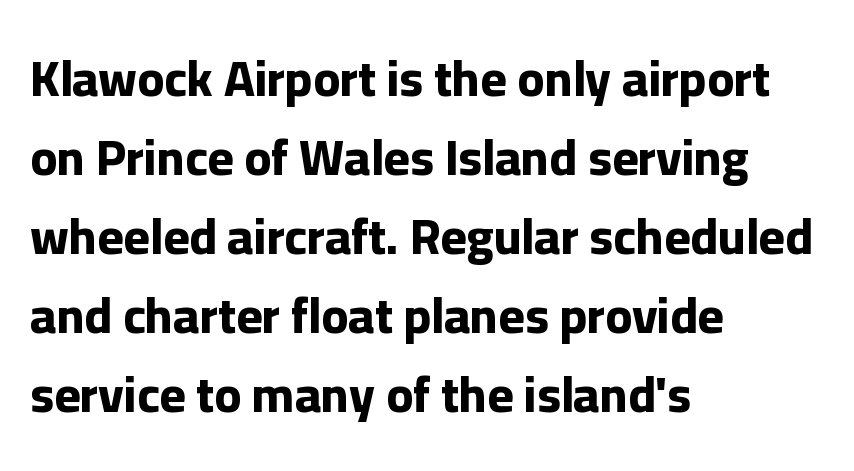
The image shows 50 px bold sans-serif type, upright; set left-aligned, normal line spacing (1.58x), normal letter spacing, not underlined; low stroke contrast and a medium x-height.
